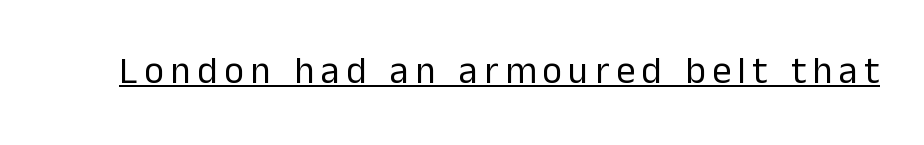
Summary of weight: not heavy and not bold. Underlining? Definitely there. The passage shown is typed in a proportional face where columns would drift. The typeface chosen for these lines omits serifs. Does the lettering tilt? It doesn't — this is upright.
